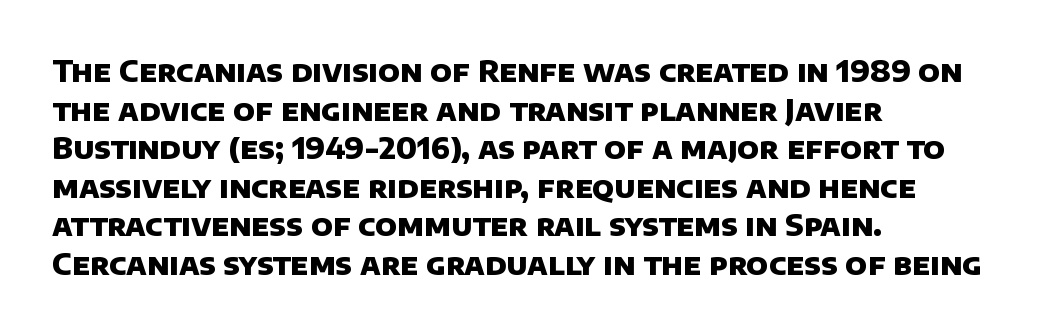
Q: Is the text bold? A: Yes.
Q: Is the typeface a serif or a sans-serif typeface? A: Sans-serif.
Q: Is the text underlined? A: No.
Q: How is the paragraph aligned? A: Left-aligned.
Q: Is the spacing between letters normal or unusually wide? A: Normal.
Q: Is the spacing between lines tight, normal or loose? A: Normal.
Q: Width (condensed, normal, or wide)? A: Normal.
Q: Stroke contrast? A: Low.
Q: x-height? A: Large.
Q: Monospaced? A: No.
